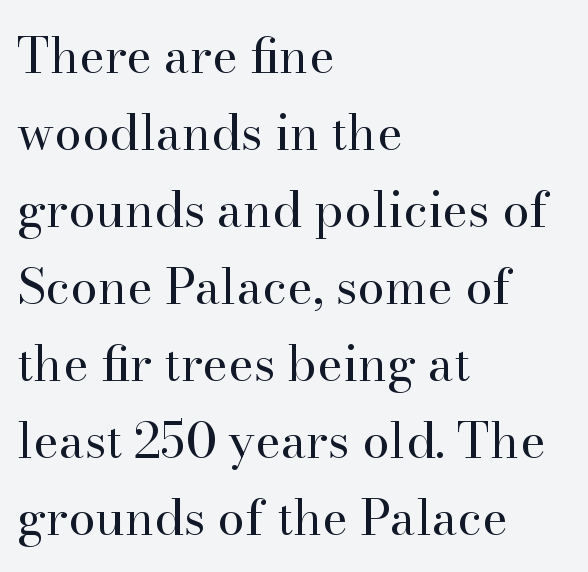
{"serif": "yes", "italic": "no", "bold": "no", "weight": "regular", "width": "normal", "stroke_contrast": "high", "x_height": "small", "monospaced": "no", "underline": "no", "align": "left", "line_spacing": "normal", "line_spacing_ratio": 1.57, "letter_spacing": "normal", "letter_spacing_em": 0.0, "glyph_px": 49}
